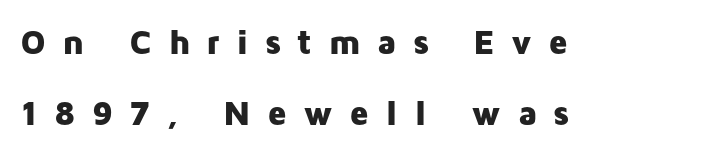
{"serif": "no", "italic": "no", "bold": "yes", "weight": "heavy", "width": "normal", "stroke_contrast": "low", "x_height": "medium", "monospaced": "no", "underline": "no", "align": "left", "line_spacing": "loose", "line_spacing_ratio": 2.04, "letter_spacing": "wide", "letter_spacing_em": 0.46, "glyph_px": 35}
